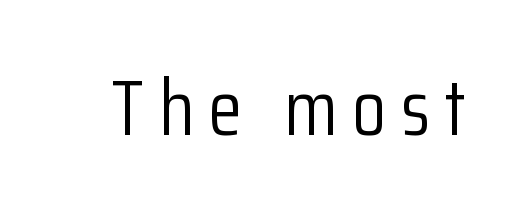
Do the letters lean? They stand straight. Descenders are the only things crossing below the line. The glyphs in this specimen are sans serif. Character widths vary here, with narrow letters taking less room than wide ones.
